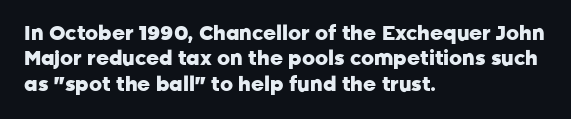
Q: Is the text bold? A: Yes.
Q: Is the text italic (slanted)? A: No, it is upright.
Q: Is the text underlined? A: No.
Q: How is the paragraph aligned? A: Left-aligned.
Q: Is the spacing between letters normal or unusually wide? A: Normal.
Q: Is the spacing between lines tight, normal or loose? A: Normal.
